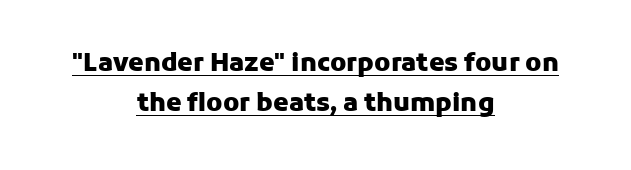
Line spacing here is normal. The face used here is rendered with its standard letterfit. You'd pick this weight for a headline — it's a proper bold. Every row of glyphs is offset so its center matches the block's center. The rendered words wear a rule along their underside. The lettering stays uniformly vertical, giving the passage a roman look.
